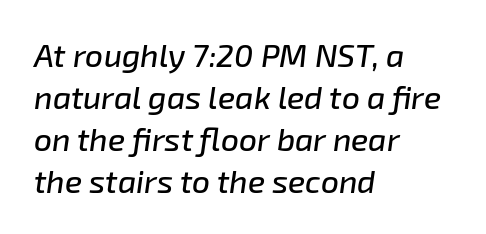
The image shows 32 px text type, italic (leaning right); set left-aligned, normal line spacing (1.31x), normal letter spacing, not underlined; low stroke contrast and a medium x-height.
